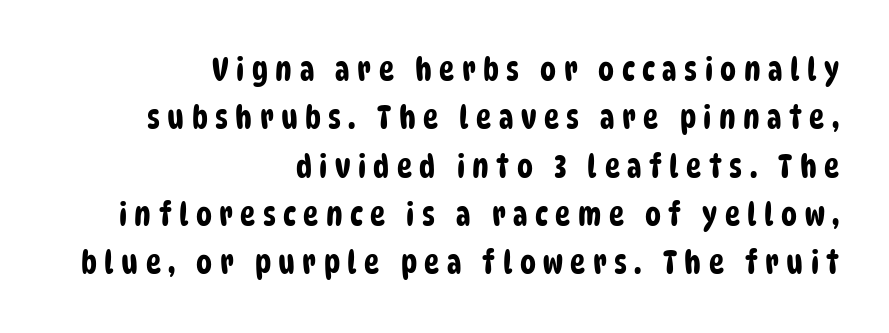
Here the designer chose a conventional face with non-uniform glyph widths. The typeface chosen for these lines omits serifs. The tracking reads as deliberately expanded to a designer's eye. Rule under the text: the space is simply empty. Normally led — the rows are evenly, conventionally spaced. These lines stack with their right ends in a neat column.
